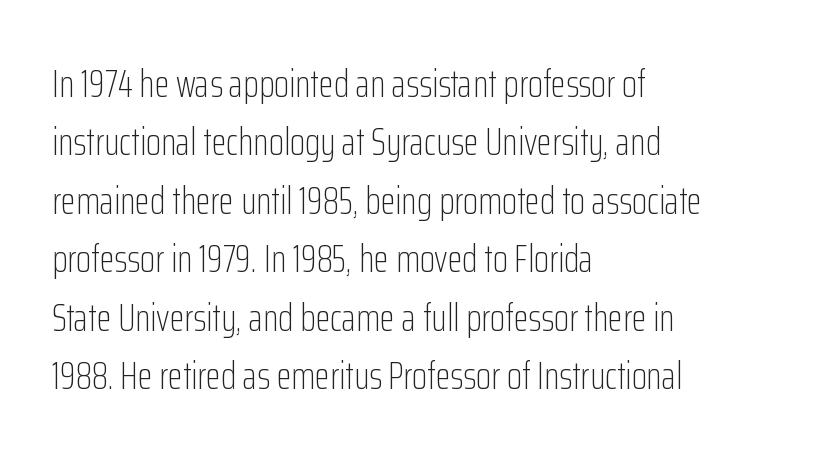
Do the characters align in a grid? No, the font is proportional. The face used here is rendered with its standard letterfit. Stems and bowls with no extra thickness — not bold. Casual observation: everything's shoved over to the left. Beneath every word, the page is bare.
